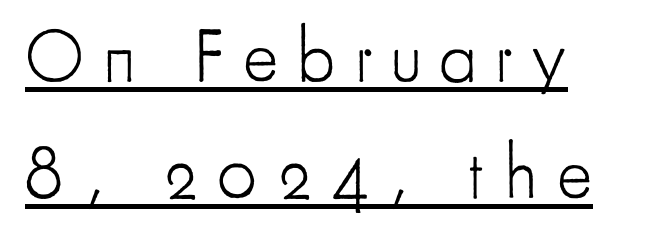
Q: Is the text bold? A: No.
Q: Is the text italic (slanted)? A: No, it is upright.
Q: Is the typeface a serif or a sans-serif typeface? A: Sans-serif.
Q: Is the text underlined? A: Yes.
Q: How is the paragraph aligned? A: Left-aligned.
Q: Is the spacing between letters normal or unusually wide? A: Unusually wide.
Q: Is the spacing between lines tight, normal or loose? A: Normal.
Q: Width (condensed, normal, or wide)? A: Condensed.
Q: Stroke contrast? A: Low.
Q: x-height? A: Small.
Q: Monospaced? A: No.
